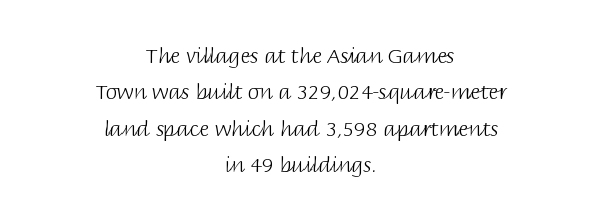
Letter spacing: default. Horizontally, the lines are justified to the midpoint only. Designer's note — italics off, roman on. This is not heavy type; no bold has been used.
